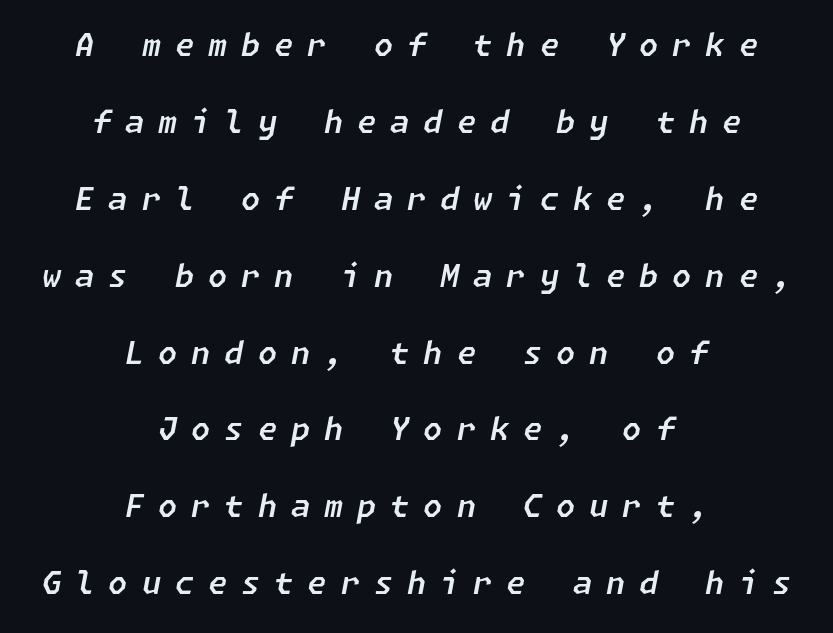
{"italic": "yes", "lean": "right", "slant_degrees": 11, "width": "normal", "stroke_contrast": "low", "x_height": "medium", "underline": "no", "align": "center", "line_spacing": "loose", "line_spacing_ratio": 2.48, "letter_spacing": "wide", "letter_spacing_em": 0.45, "glyph_px": 31}
